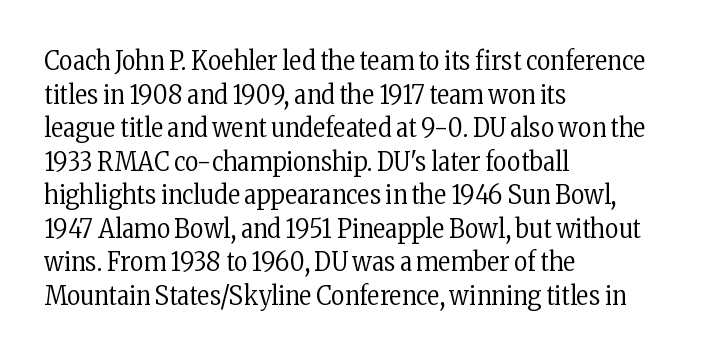
Q: Is the text bold? A: No.
Q: Is the text italic (slanted)? A: No, it is upright.
Q: Is the text underlined? A: No.
Q: How is the paragraph aligned? A: Left-aligned.
Q: Is the spacing between letters normal or unusually wide? A: Normal.
Q: Is the spacing between lines tight, normal or loose? A: Normal.
